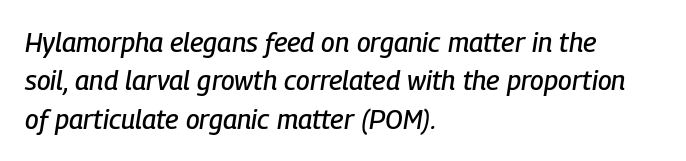
This is oblique type, the kind used for emphasis or titles. Each row of text sits above clean, open space. Default kerning and tracking; the words read as compact shapes. Layout note: lines flush left. A normal amount of white space separates one row of letters from the next.
